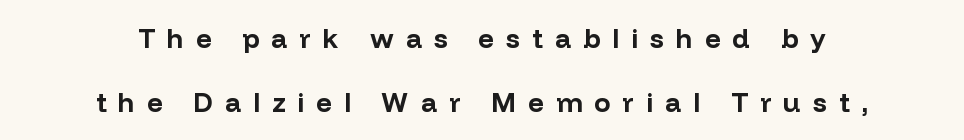
Quick note: underline off. The paragraph shown floats in the horizontal middle. A great deal of white space separates one row of letters from the next. The letters are bold, with thick, heavy strokes. The lettering stays uniformly vertical, giving the passage a roman look. In terms of letterspacing, this is a distinctly airy, spread setting.
